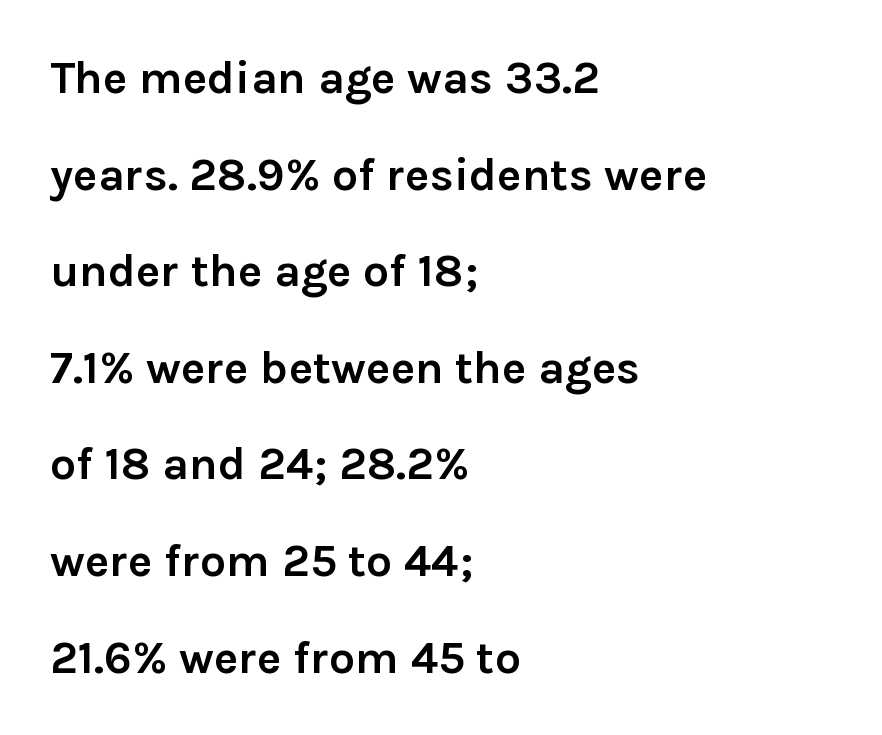
Heft: maximum for text — a bold. Does extra space separate the letters? No, they use regular spacing. No italicization has been applied; the sample stays upright. This sample has the flowing, uneven cadence of proportional lettering. Where is the straight margin? On the left.
